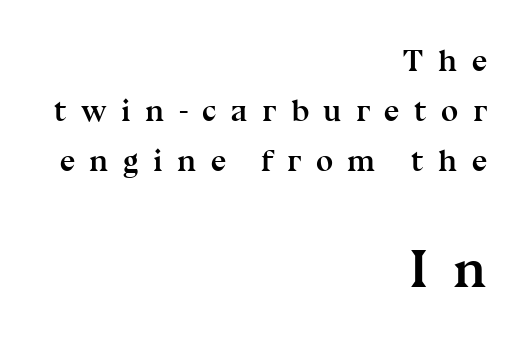
{"serif": "yes", "italic": "no", "bold": "yes", "weight": "semibold", "width": "normal", "stroke_contrast": "medium", "x_height": "medium", "monospaced": "no", "underline": "no", "align": "right", "line_spacing": "normal", "line_spacing_ratio": 1.62, "letter_spacing": "wide", "letter_spacing_em": 0.46, "larger_block": "second", "size_ratio": 1.74, "glyph_px": 54}
